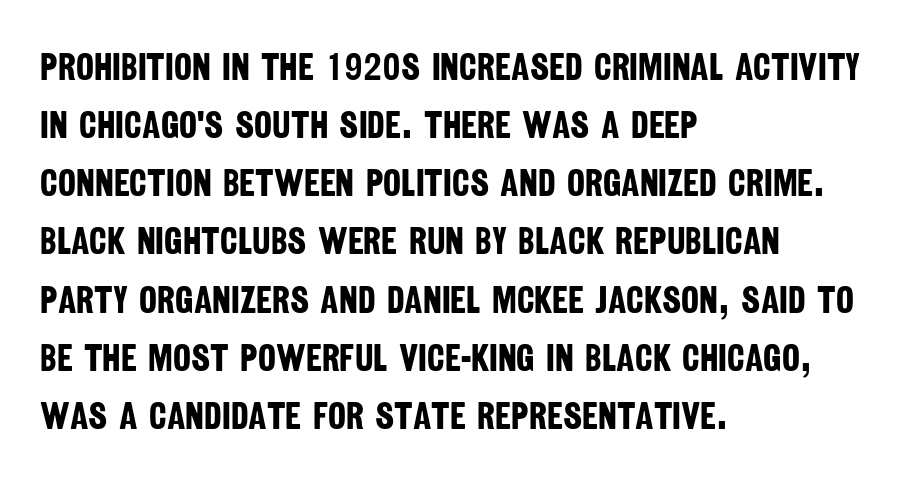
The image shows 38 px bold, condensed sans-serif type; set left-aligned, normal line spacing (1.53x), normal letter spacing, not underlined; low stroke contrast and a large x-height.
